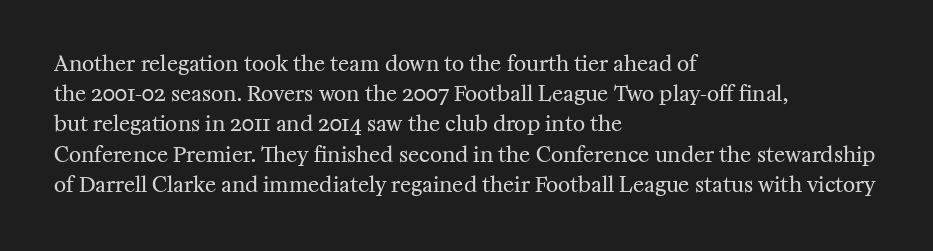
Regarding leading, the lines here are spaced in the standard way. Underline: absent. A classic flush-left, rag-right setting is used for this passage. Every character sits straight up, as roman type does.
